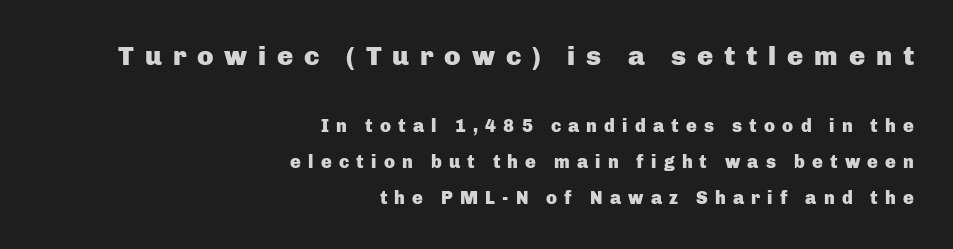
Q: Is the text bold? A: Yes.
Q: Is the text italic (slanted)? A: No, it is upright.
Q: Is the text underlined? A: No.
Q: How is the paragraph aligned? A: Right-aligned.
Q: Is the spacing between letters normal or unusually wide? A: Unusually wide.
Q: Is the spacing between lines tight, normal or loose? A: Loose.
Q: Which block of text is set in a larger size, the first (top) or the second (bottom)? A: The first (top) one.
